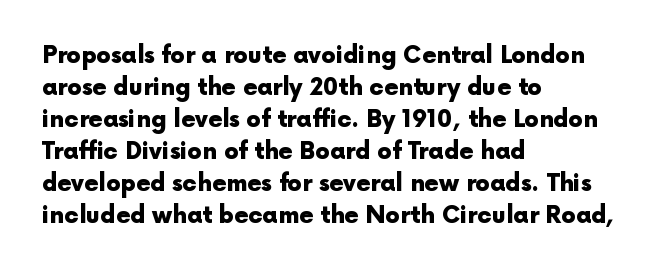
Q: Is the text bold? A: Yes.
Q: Is the text italic (slanted)? A: No, it is upright.
Q: Is the text underlined? A: No.
Q: How is the paragraph aligned? A: Left-aligned.
Q: Is the spacing between letters normal or unusually wide? A: Normal.
Q: Is the spacing between lines tight, normal or loose? A: Normal.
